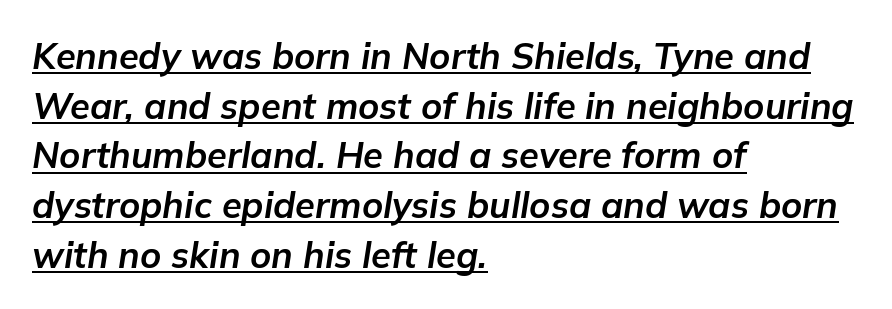
{"italic": "yes", "lean": "right", "slant_degrees": 9, "bold": "yes", "weight": "bold", "width": "normal", "stroke_contrast": "low", "x_height": "medium", "monospaced": "no", "underline": "yes", "align": "left", "line_spacing": "normal", "line_spacing_ratio": 1.38, "letter_spacing": "normal", "letter_spacing_em": 0.0, "glyph_px": 36}
